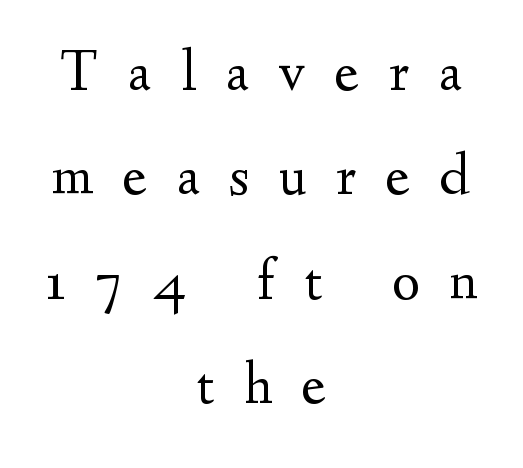
Q: Is the text bold? A: No.
Q: Is the text italic (slanted)? A: No, it is upright.
Q: Is the typeface a serif or a sans-serif typeface? A: Serif.
Q: Is the text underlined? A: No.
Q: How is the paragraph aligned? A: Centered.
Q: Is the spacing between letters normal or unusually wide? A: Unusually wide.
Q: Width (condensed, normal, or wide)? A: Normal.
Q: Stroke contrast? A: Medium.
Q: x-height? A: Small.
Q: Monospaced? A: No.
